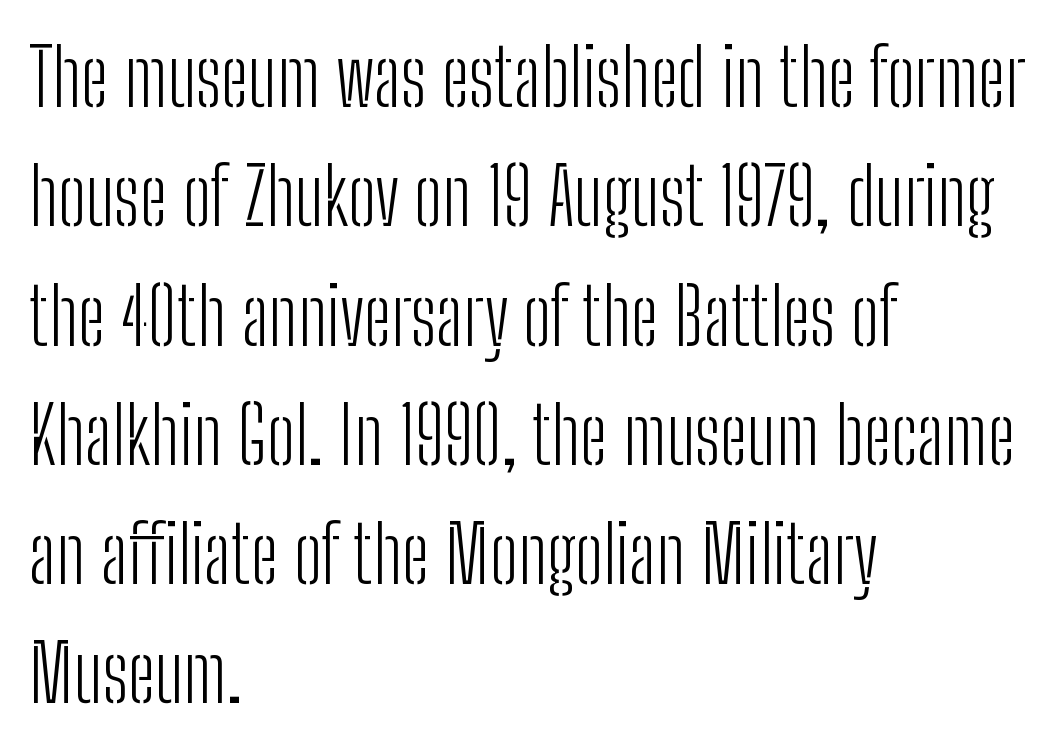
The rendering uses natural spacing where letterforms have individual widths. The passage shown stacks its lines at a standard gap. Each letter's strokes conclude bluntly, with no projecting serifs. The space directly below the letters is spotless.
